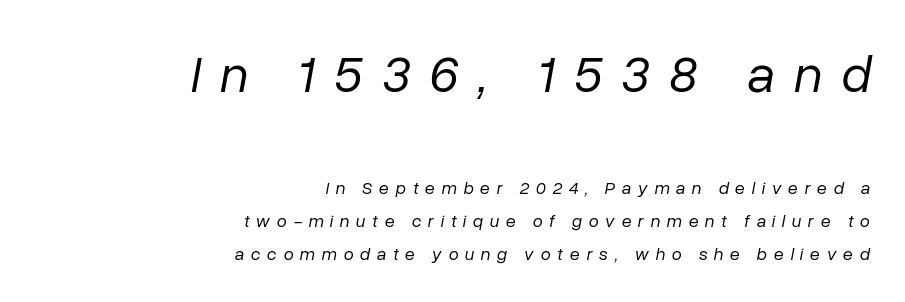
Q: Is the text bold? A: No.
Q: Is the text italic (slanted)? A: Yes, it leans right by about 10 degrees.
Q: Is the text underlined? A: No.
Q: How is the paragraph aligned? A: Right-aligned.
Q: Is the spacing between letters normal or unusually wide? A: Unusually wide.
Q: Which block of text is set in a larger size, the first (top) or the second (bottom)? A: The first (top) one.
Q: Width (condensed, normal, or wide)? A: Normal.
Q: Stroke contrast? A: Low.
Q: x-height? A: Medium.
Q: Monospaced? A: No.
